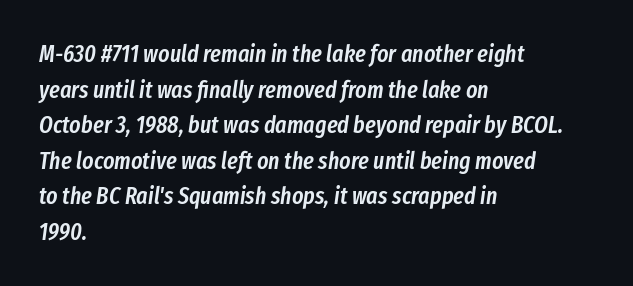
Q: Is the text bold? A: Semi-bold.
Q: Is the text italic (slanted)? A: Yes, it leans right by about 8 degrees.
Q: Is the text underlined? A: No.
Q: How is the paragraph aligned? A: Left-aligned.
Q: Is the spacing between letters normal or unusually wide? A: Normal.
Q: Is the spacing between lines tight, normal or loose? A: Normal.
